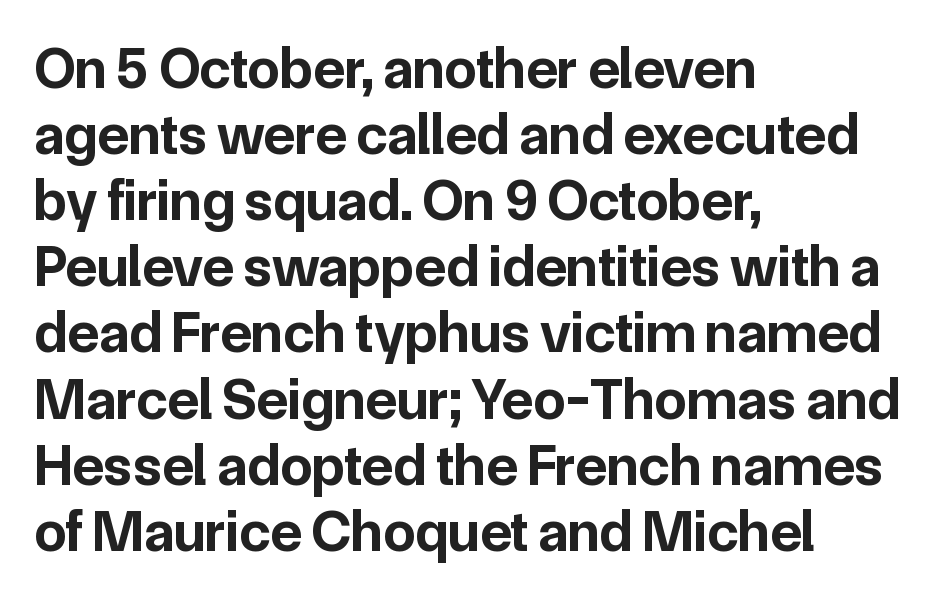
The image shows 58 px bold sans-serif type, upright; set left-aligned, tight line spacing (1.14x), normal letter spacing, not underlined; low stroke contrast and a medium x-height.
